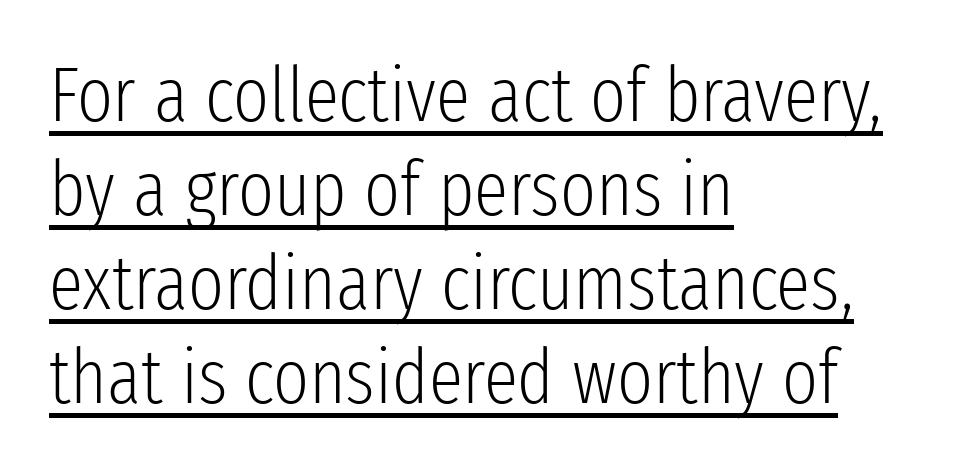
The compositor pushed each line to the left boundary. A baseline rule has been typeset under these characters. The passage shown is typed in a proportional face where columns would drift. The rendering keeps characters at their native spacing.
